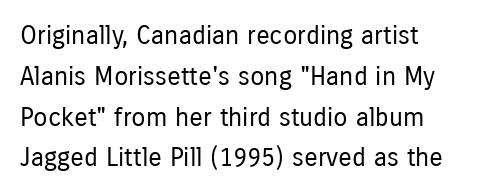
{"italic": "no", "bold": "no", "underline": "no", "align": "left", "line_spacing": "normal", "line_spacing_ratio": 1.57, "letter_spacing": "normal", "letter_spacing_em": 0.0, "glyph_px": 26}
